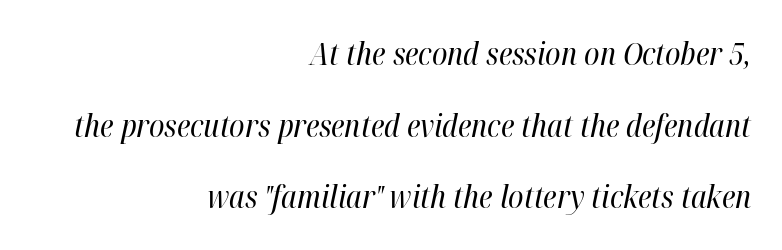
The image shows 31 px regular-weight, condensed type, italic (leaning right); set right-aligned, loose line spacing (2.31x), normal letter spacing, not underlined; high stroke contrast and a medium x-height.
